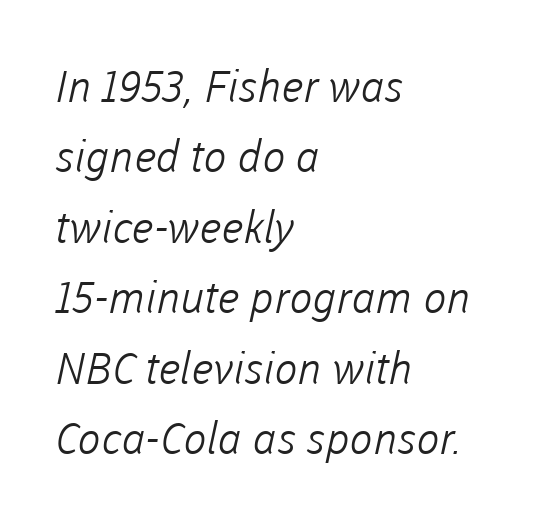
Weight: regular or lighter. Nobody drew a line under any word here. The letters advance in unequal steps, a hallmark of proportional type. Leading: standard.
